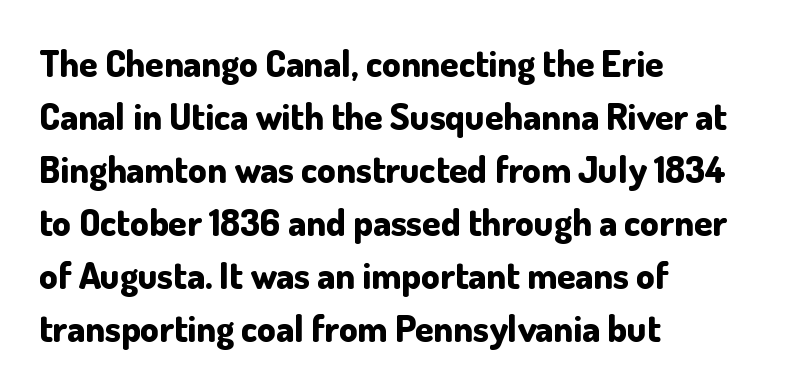
The image shows 37 px bold sans-serif type, upright; set left-aligned, normal line spacing (1.43x), normal letter spacing, not underlined; low stroke contrast and a small x-height.
